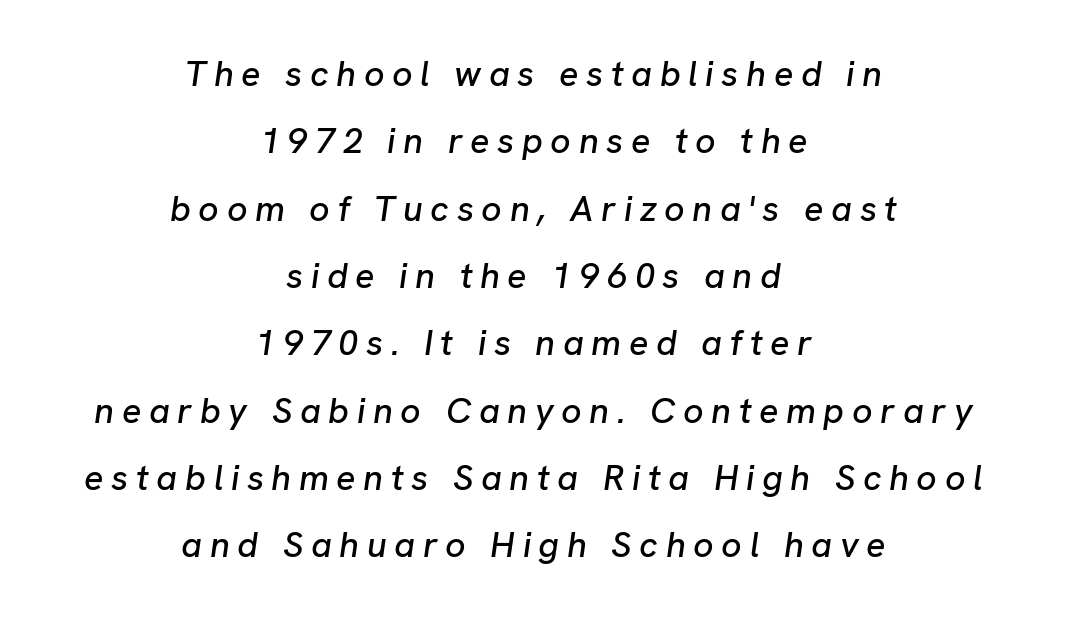
{"italic": "yes", "lean": "right", "slant_degrees": 8, "width": "normal", "stroke_contrast": "low", "x_height": "medium", "monospaced": "no", "underline": "no", "align": "center", "line_spacing_ratio": 1.87, "letter_spacing": "wide", "letter_spacing_em": 0.21, "glyph_px": 36}
